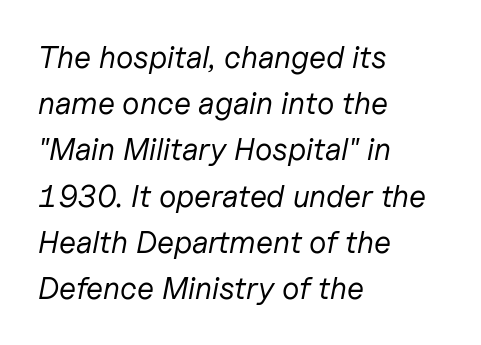
The passage shown is typed in a proportional face where columns would drift. This sample is left-justified, so line endings fall wherever the words run out. Underlining? Definitely not there. Counters stay open thanks to moderate or lighter strokes. Horizontal bands of white between lines are of average thickness.
